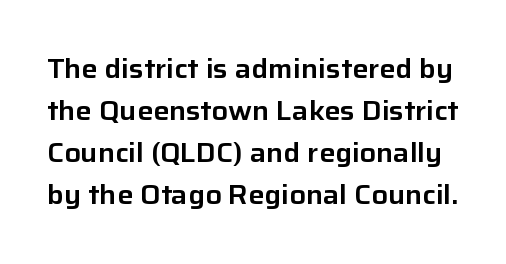
{"italic": "no", "underline": "no", "line_spacing": "normal", "line_spacing_ratio": 1.56, "letter_spacing": "normal", "letter_spacing_em": 0.0, "glyph_px": 27}
